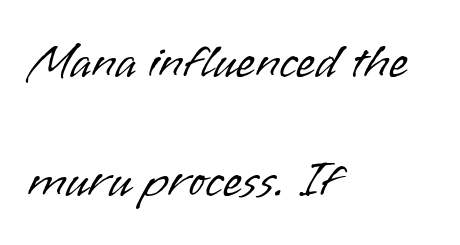
{"serif": "no", "bold": "no", "weight": "light", "width": "normal", "stroke_contrast": "low", "x_height": "small", "monospaced": "no", "underline": "no", "align": "left", "line_spacing": "loose", "line_spacing_ratio": 2.39, "letter_spacing": "normal", "letter_spacing_em": 0.0, "glyph_px": 50}
